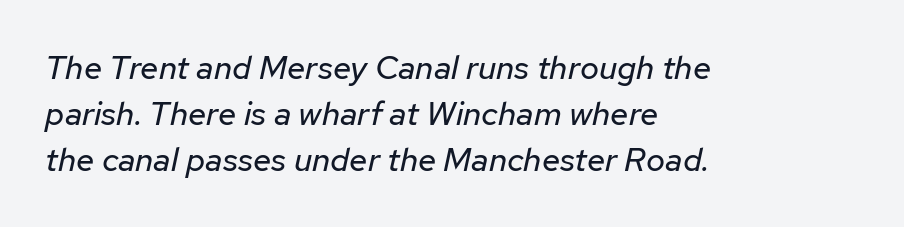
Successive baselines arrive at the customary interval. Bare-footed words on every line. Slanted lettering throughout. Stroke thickness stays within the range of a standard reading face or lighter.
